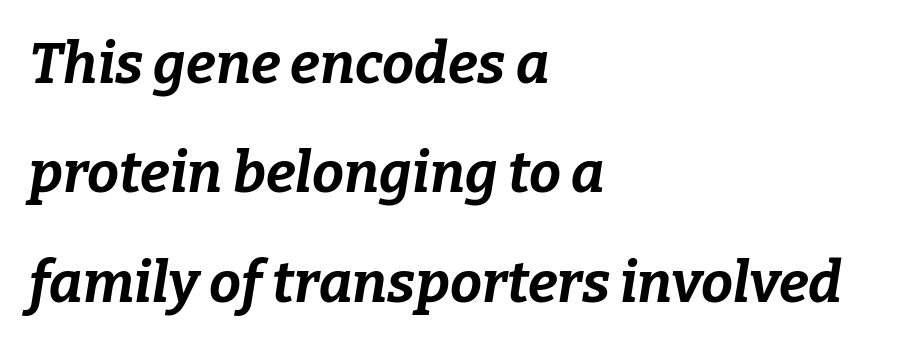
Check under the words: just untouched page. The text carries the slant typical of an italic or oblique font. Caption: bold face, heavy strokes. In CSS terms this would be text-align: left. Character widths vary here, with narrow letters taking less room than wide ones. One glance says open: line gaps are wider than usual.
